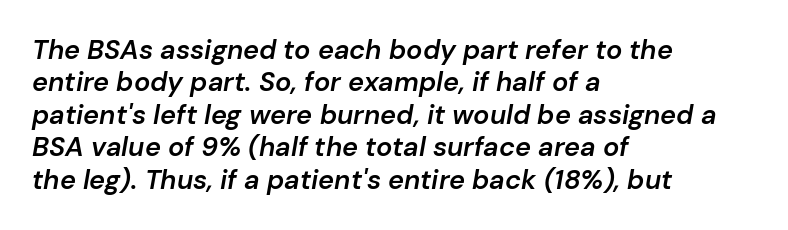
Letter spacing: default. The space directly below the letters is spotless. These words are printed semibold, heavier than regular yet not bold. Every character sits at an angle, as italics do. This sample is left-justified, so line endings fall wherever the words run out.
